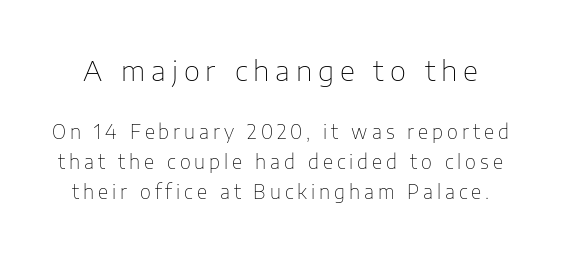
{"serif": "no", "italic": "no", "bold": "no", "weight": "thin", "width": "normal", "stroke_contrast": "low", "x_height": "medium", "monospaced": "no", "underline": "no", "line_spacing": "normal", "line_spacing_ratio": 1.59, "letter_spacing": "wide", "letter_spacing_em": 0.21, "larger_block": "first", "size_ratio": 1.47, "glyph_px": 28}
